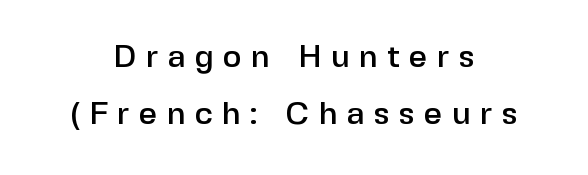
{"serif": "no", "italic": "no", "width": "normal", "stroke_contrast": "low", "x_height": "medium", "monospaced": "no", "underline": "no", "align": "center", "line_spacing_ratio": 1.79, "letter_spacing": "wide", "letter_spacing_em": 0.29, "glyph_px": 32}
